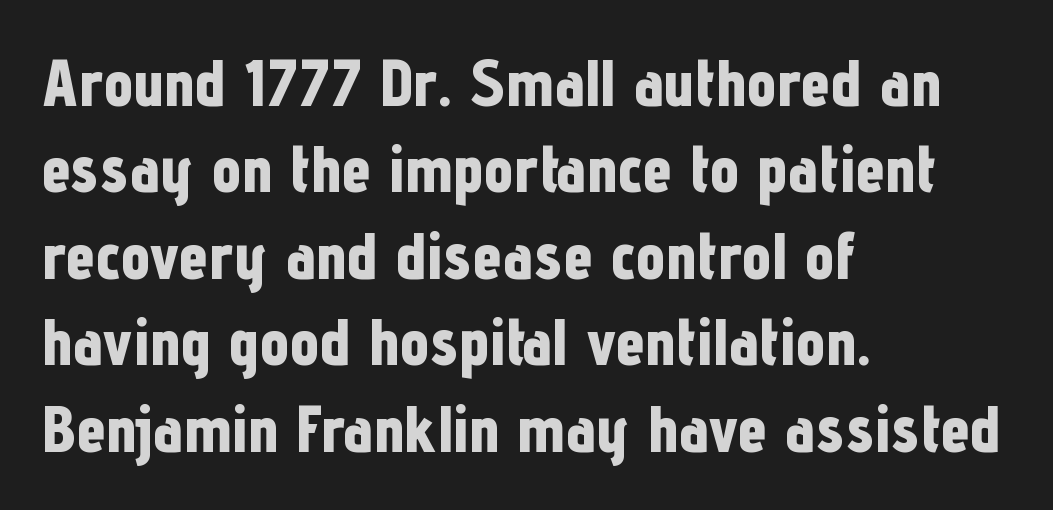
Layout note: lines flush left. Is there any slant? The stems are plumb. The characters display no serif detailing; their extremities are plain. Letter spacing: default. What's the leading like? Ordinary, nothing unusual. The face used here is proportionally spaced, like ordinary book or web type.
